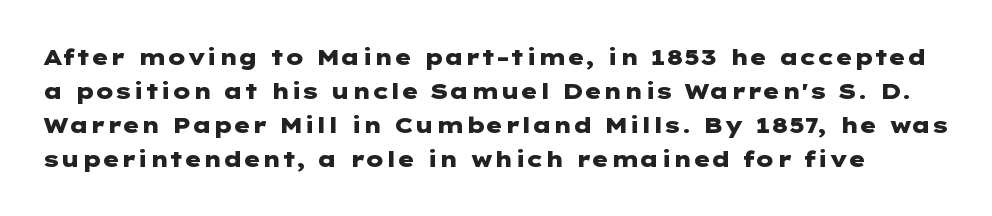
Underlining? Definitely not there. The vertical gap from one line to the next is medium. Glyph-to-glyph distance matches everyday printed text. Italic? Not at all — the glyphs are vertical. Weight check: bold — yes, fully.
